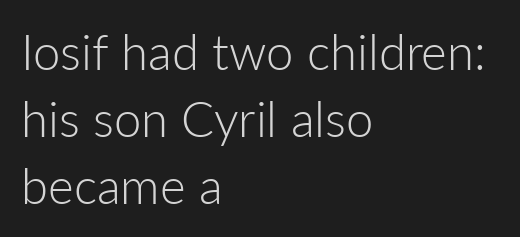
{"serif": "no", "italic": "no", "bold": "no", "weight": "light", "width": "normal", "stroke_contrast": "low", "x_height": "medium", "monospaced": "no", "underline": "no", "align": "left", "line_spacing": "normal", "line_spacing_ratio": 1.37, "letter_spacing": "normal", "letter_spacing_em": 0.0, "glyph_px": 49}
